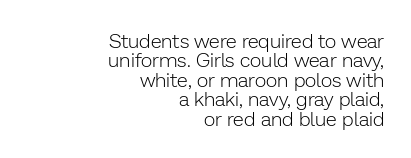
{"italic": "no", "bold": "no", "underline": "no", "align": "right", "line_spacing": "tight", "line_spacing_ratio": 0.97, "letter_spacing": "normal", "letter_spacing_em": 0.0, "glyph_px": 20}
